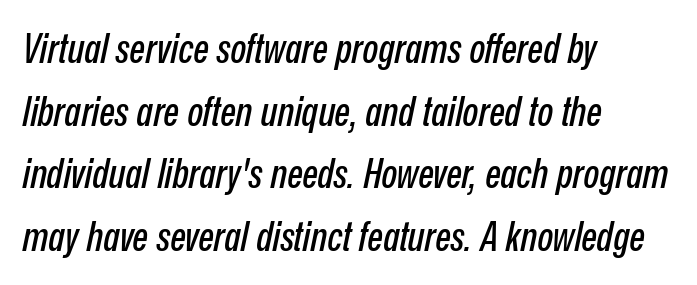
{"italic": "yes", "lean": "right", "slant_degrees": 12, "width": "condensed", "stroke_contrast": "low", "x_height": "medium", "monospaced": "no", "underline": "no", "align": "left", "line_spacing": "normal", "line_spacing_ratio": 1.53, "letter_spacing": "normal", "letter_spacing_em": 0.0, "glyph_px": 41}
